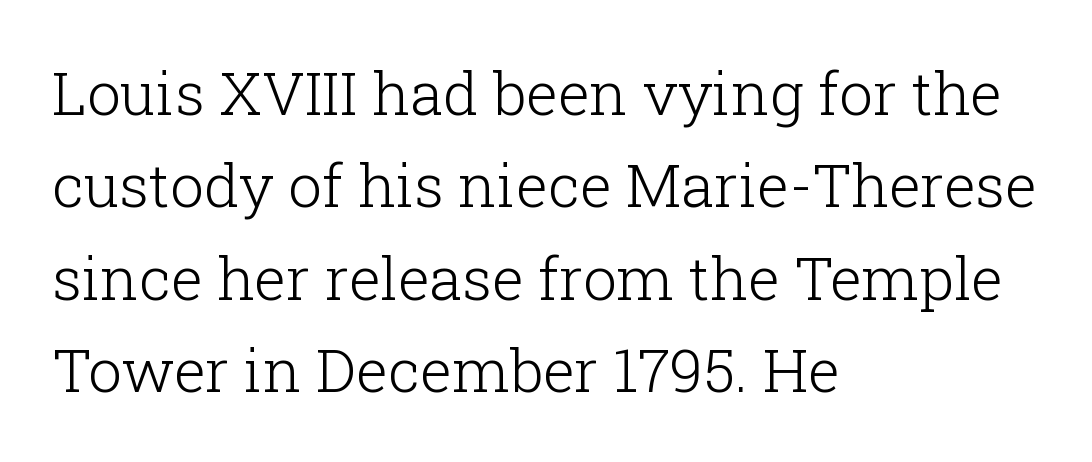
Q: Is the text bold? A: No.
Q: Is the text italic (slanted)? A: No, it is upright.
Q: Is the typeface a serif or a sans-serif typeface? A: Serif.
Q: Is the text underlined? A: No.
Q: How is the paragraph aligned? A: Left-aligned.
Q: Is the spacing between letters normal or unusually wide? A: Normal.
Q: Is the spacing between lines tight, normal or loose? A: Normal.
Q: Width (condensed, normal, or wide)? A: Normal.
Q: Stroke contrast? A: Low.
Q: x-height? A: Medium.
Q: Monospaced? A: No.
